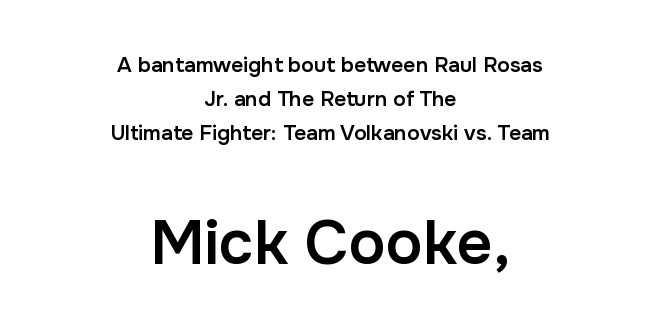
The passage shown stacks its lines at a standard gap. Notice how the stems are strictly vertical — no italics here. Reading down the block, each line starts at a different indent, mirrored at its end. Look at the bottom of the vertical strokes: they stop flat, with no serifs. The later block is typeset at a bigger size than the earlier block.
